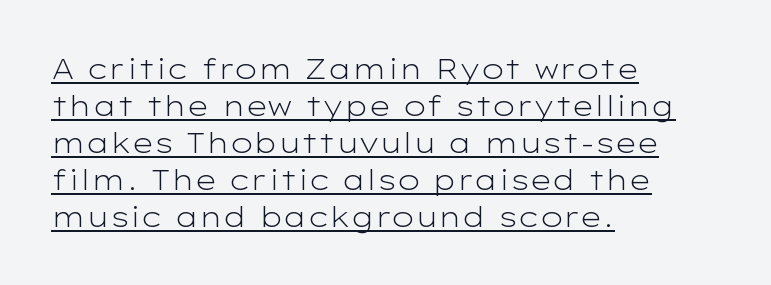
{"serif": "no", "italic": "no", "bold": "no", "weight": "light", "width": "wide", "stroke_contrast": "low", "x_height": "medium", "monospaced": "no", "underline": "yes", "align": "left", "line_spacing": "normal", "line_spacing_ratio": 1.32, "letter_spacing": "normal", "letter_spacing_em": 0.0, "glyph_px": 28}
